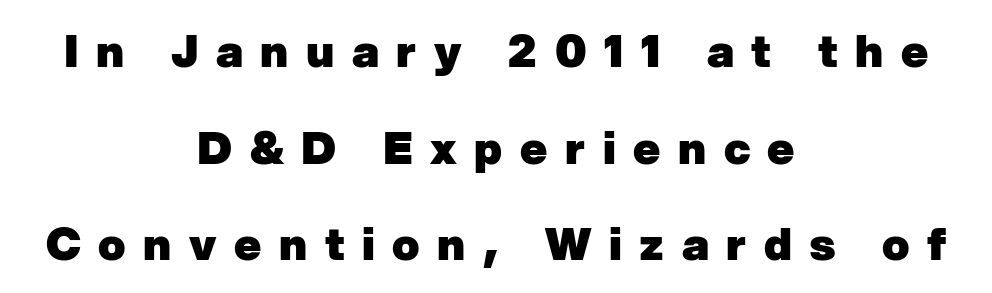
Loose tracking; the words dissolve into strings of separated letters. Is the type bold? Yes — the strokes are clearly thick and heavy. Compared with typical paragraphs, the rows here are farther apart. These lines are composed in type without serifs. Short and long lines alike share a common midpoint. The words here are not underlined.
